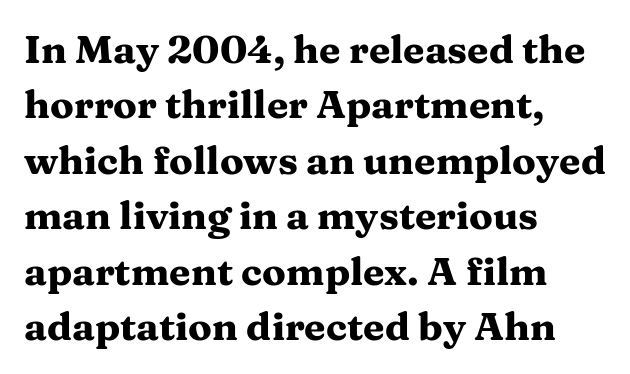
{"serif": "yes", "italic": "no", "bold": "yes", "weight": "heavy", "width": "wide", "stroke_contrast": "medium", "x_height": "medium", "monospaced": "no", "underline": "no", "align": "left", "line_spacing": "normal", "line_spacing_ratio": 1.42, "letter_spacing": "normal", "letter_spacing_em": 0.0, "glyph_px": 39}
